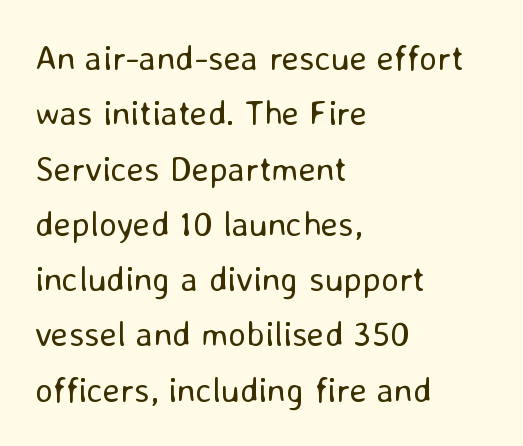
The letters stand straight up with perfectly vertical stems. A classic flush-left, rag-right setting is used for this passage. The passage shown is typed in a proportional face where columns would drift. Nothing sits at the stroke ends, so this counts as sans-serif. Decoration check: the copy has no underline.
